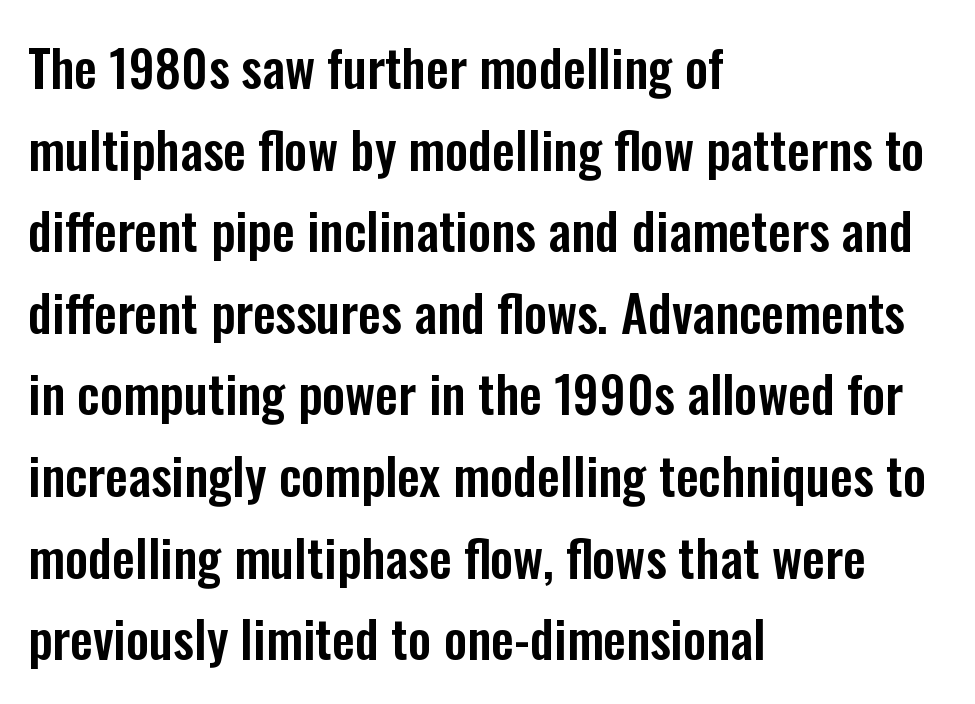
The image shows 51 px condensed sans-serif type, upright; set left-aligned, normal line spacing (1.6x), normal letter spacing, not underlined; low stroke contrast and a medium x-height.
